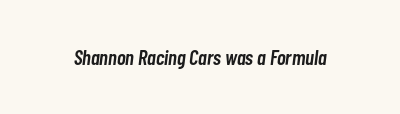
The image shows 21 px text type, italic (leaning right); set normal letter spacing, not underlined.
